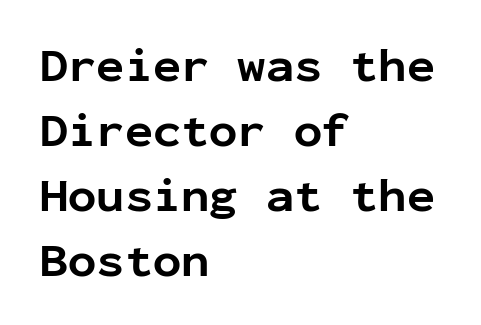
This block has exactly the height ordinary leading produces. Short note: letters normally spaced. Does the type have serifs? No, each stem ends abruptly. Typesetter's note: full bold, strokes at maximum text heaviness. Leftover space on each line is placed entirely after the last word. Looks like terminal output: every glyph gets an equal slot.
